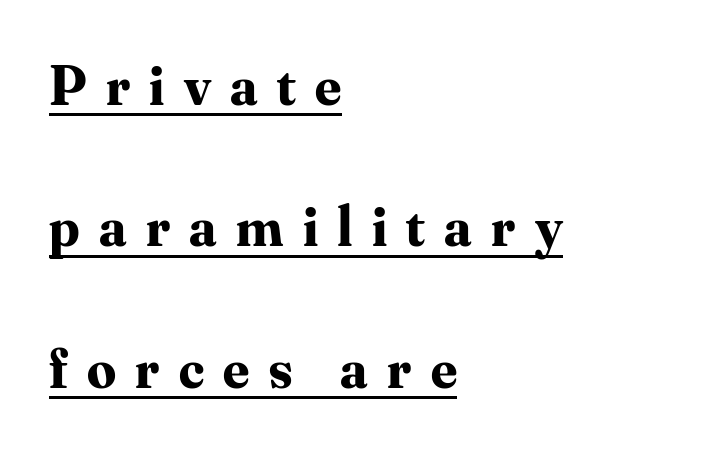
{"serif": "yes", "italic": "no", "bold": "yes", "weight": "bold", "width": "normal", "stroke_contrast": "medium", "x_height": "small", "monospaced": "no", "underline": "yes", "align": "left", "line_spacing": "loose", "line_spacing_ratio": 2.48, "letter_spacing": "wide", "letter_spacing_em": 0.34, "glyph_px": 57}
